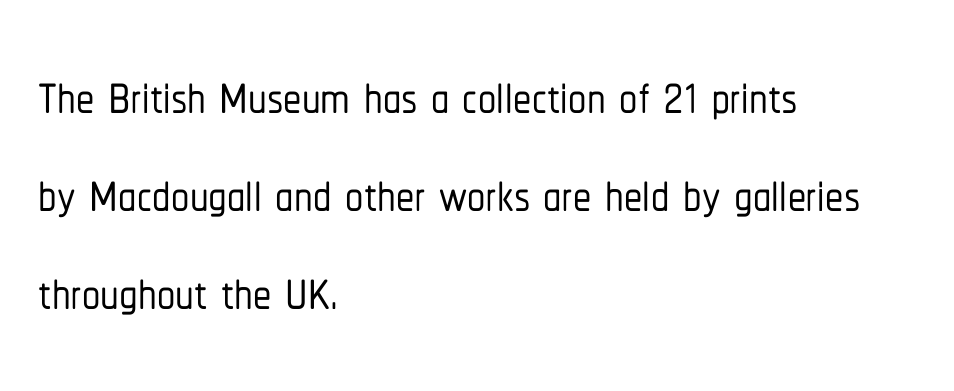
Horizontally, the lines are justified to the leading edge only. Summary of vertical rhythm: regular, with standard interline spacing. These lines were composed using upright roman letters. Are there feet on the stems? There aren't — it's a sans.
